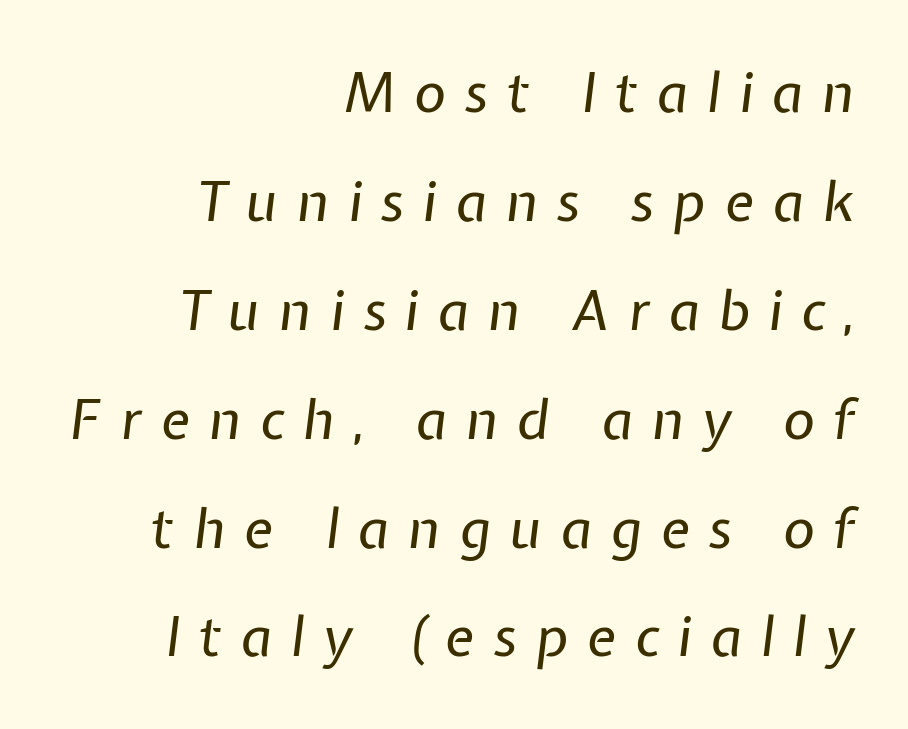
Q: Is the text bold? A: No.
Q: Is the text italic (slanted)? A: Yes, it leans right by about 7 degrees.
Q: Is the text underlined? A: No.
Q: How is the paragraph aligned? A: Right-aligned.
Q: Is the spacing between letters normal or unusually wide? A: Unusually wide.
Q: Is the spacing between lines tight, normal or loose? A: Loose.
Q: Width (condensed, normal, or wide)? A: Normal.
Q: Stroke contrast? A: Low.
Q: x-height? A: Medium.
Q: Monospaced? A: No.
